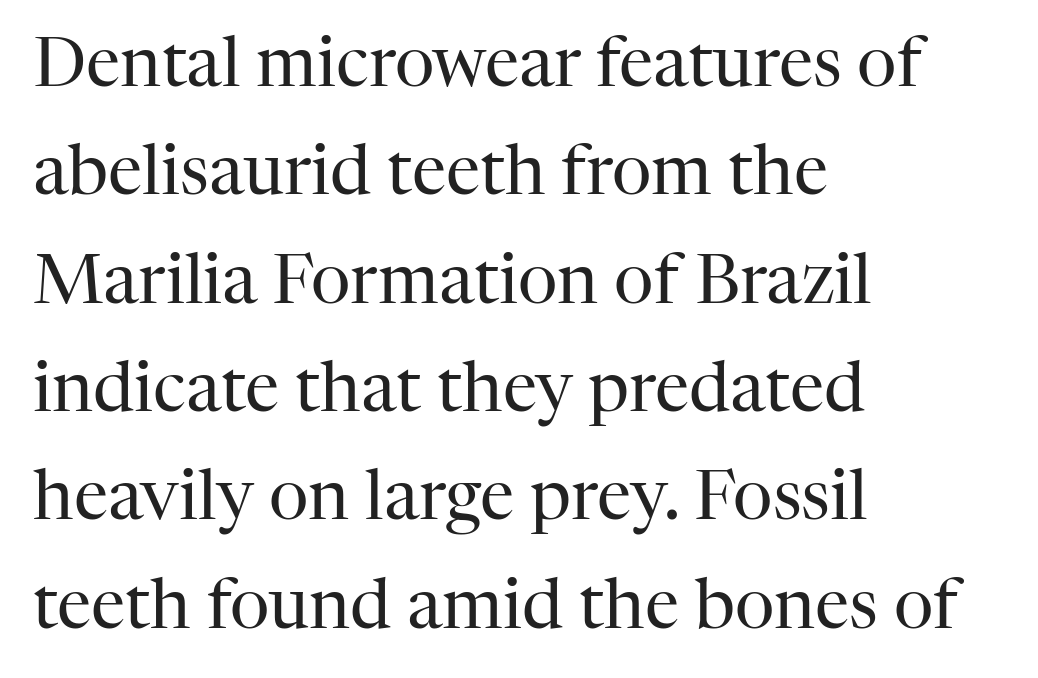
{"serif": "yes", "italic": "no", "bold": "no", "weight": "regular", "width": "normal", "stroke_contrast": "high", "x_height": "medium", "monospaced": "no", "underline": "no", "align": "left", "line_spacing": "normal", "line_spacing_ratio": 1.57, "letter_spacing": "normal", "letter_spacing_em": 0.0, "glyph_px": 69}
